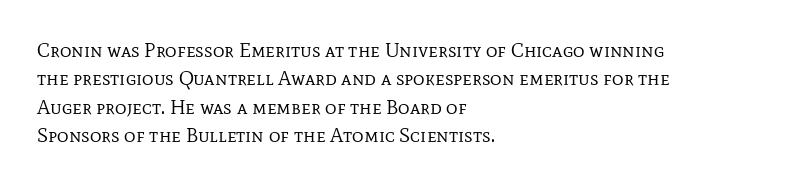
Q: Is the text bold? A: No.
Q: Is the text italic (slanted)? A: No, it is upright.
Q: Is the text underlined? A: No.
Q: How is the paragraph aligned? A: Left-aligned.
Q: Is the spacing between letters normal or unusually wide? A: Normal.
Q: Is the spacing between lines tight, normal or loose? A: Normal.
